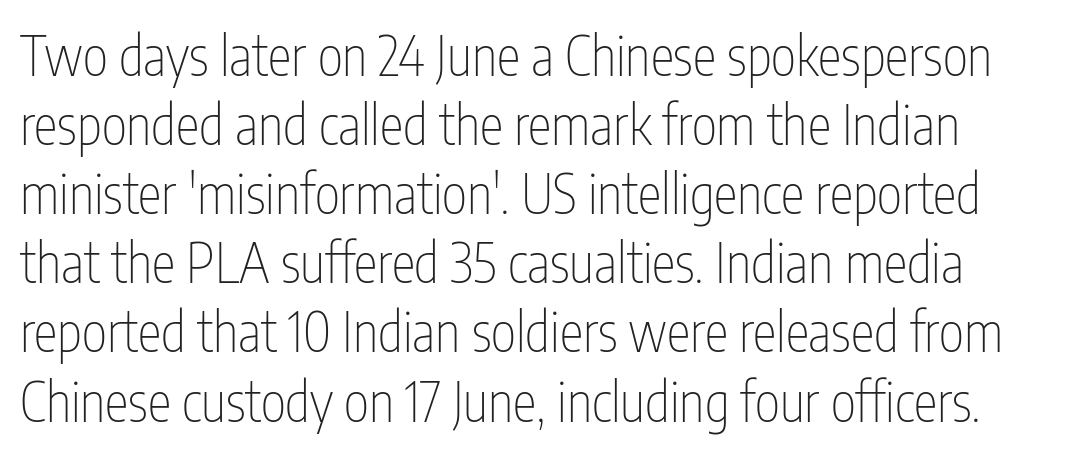
Q: Is the text bold? A: No.
Q: Is the text italic (slanted)? A: No, it is upright.
Q: Is the typeface a serif or a sans-serif typeface? A: Sans-serif.
Q: Is the text underlined? A: No.
Q: Is the spacing between letters normal or unusually wide? A: Normal.
Q: Is the spacing between lines tight, normal or loose? A: Normal.
Q: Width (condensed, normal, or wide)? A: Condensed.
Q: Stroke contrast? A: Low.
Q: x-height? A: Medium.
Q: Monospaced? A: No.
